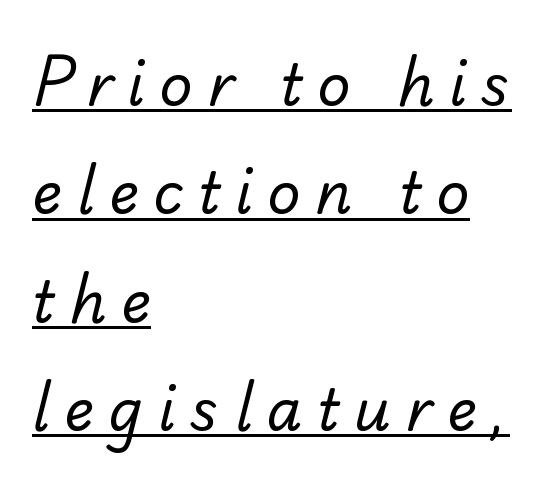
{"serif": "no", "bold": "no", "weight": "regular", "width": "normal", "stroke_contrast": "low", "x_height": "small", "monospaced": "no", "underline": "yes", "align": "left", "line_spacing": "loose", "line_spacing_ratio": 1.9, "letter_spacing": "wide", "letter_spacing_em": 0.26, "glyph_px": 57}
